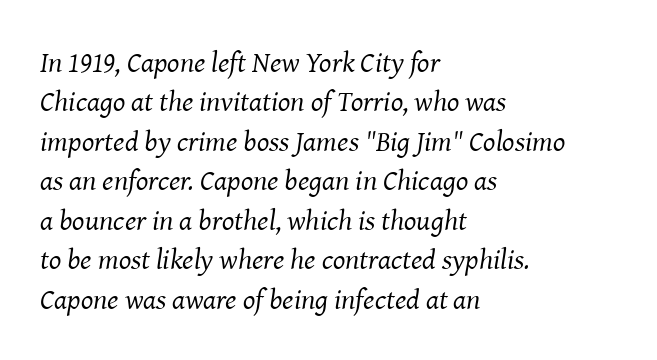
The image shows 29 px regular-weight serif type, italic (leaning right); set left-aligned, normal line spacing (1.36x), normal letter spacing, not underlined; medium stroke contrast and a medium x-height.
